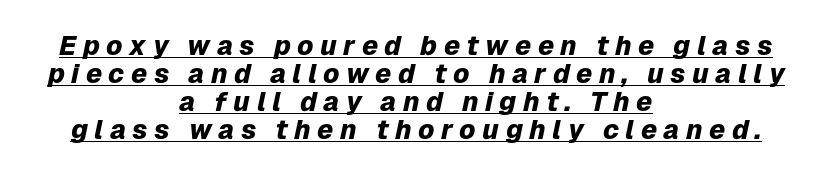
{"italic": "yes", "lean": "right", "slant_degrees": 12, "bold": "yes", "underline": "yes", "align": "center", "line_spacing": "tight", "line_spacing_ratio": 1.04, "letter_spacing": "wide", "letter_spacing_em": 0.24, "glyph_px": 27}
